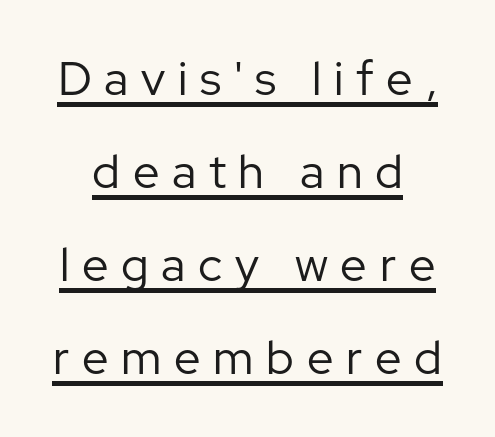
{"serif": "no", "italic": "no", "bold": "no", "weight": "regular", "width": "normal", "stroke_contrast": "low", "x_height": "medium", "monospaced": "no", "underline": "yes", "line_spacing": "loose", "line_spacing_ratio": 1.98, "letter_spacing": "wide", "letter_spacing_em": 0.27, "glyph_px": 47}
